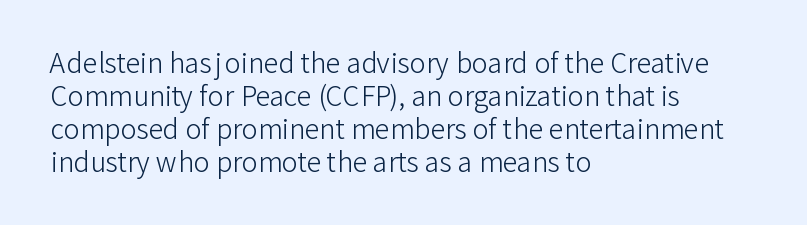
Q: Is the text bold? A: No.
Q: Is the text italic (slanted)? A: No, it is upright.
Q: Is the text underlined? A: No.
Q: How is the paragraph aligned? A: Left-aligned.
Q: Is the spacing between letters normal or unusually wide? A: Normal.
